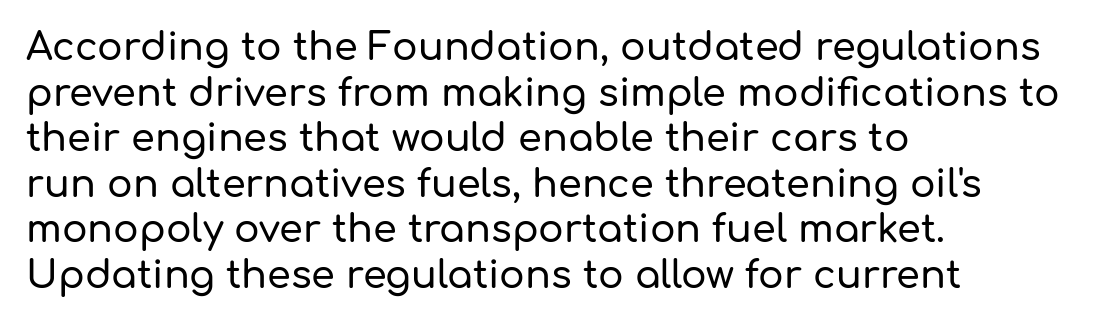
The image shows 38 px sans-serif type, upright; set left-aligned, line spacing 1.2x, normal letter spacing, not underlined; low stroke contrast and a medium x-height.
